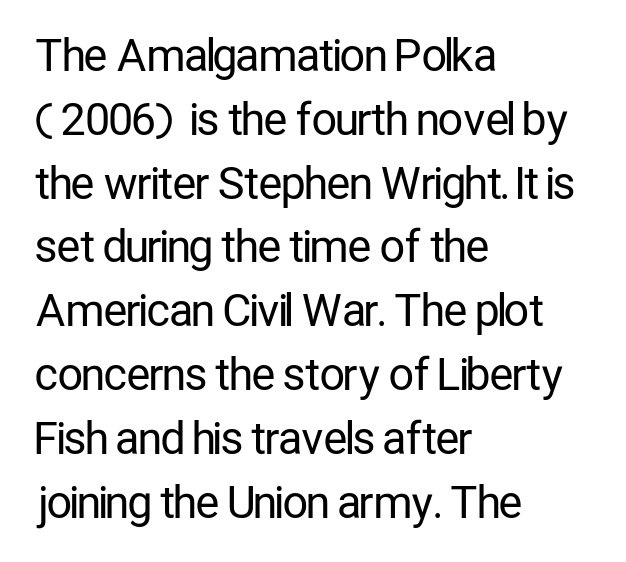
The image shows 44 px regular-weight, condensed sans-serif type, upright; set left-aligned, normal line spacing (1.45x), normal letter spacing, not underlined; low stroke contrast and a medium x-height.
